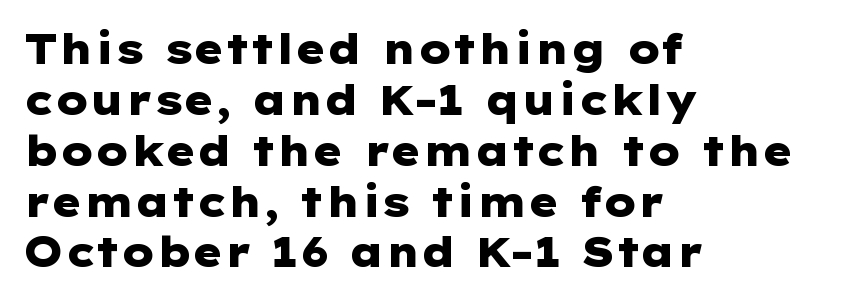
The image shows 41 px heavy, wide sans-serif type, upright; set left-aligned, line spacing 1.24x, normal letter spacing, not underlined; low stroke contrast and a medium x-height.
